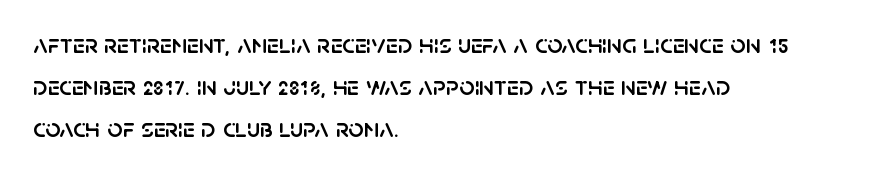
Quick note: underline off. The typesetter chose a ragged-right arrangement here. Posture: straight, roman, zero tilt. Leading: standard. Words appear dense and cohesive because spacing is normal.
